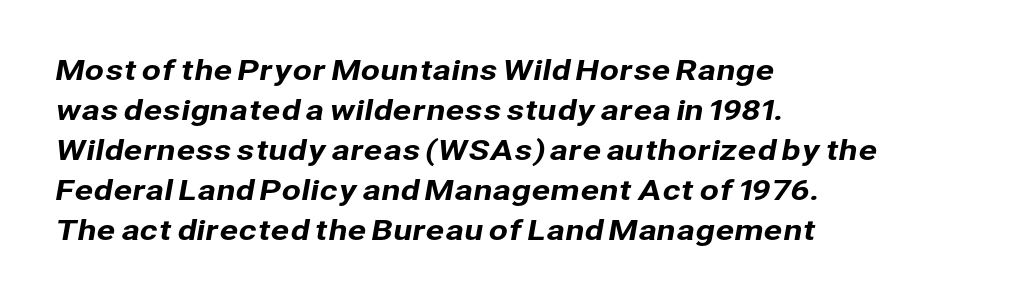
{"serif": "no", "width": "normal", "stroke_contrast": "low", "x_height": "medium", "monospaced": "no", "underline": "no", "align": "left", "line_spacing": "normal", "line_spacing_ratio": 1.43, "letter_spacing": "normal", "letter_spacing_em": 0.0, "glyph_px": 28}
